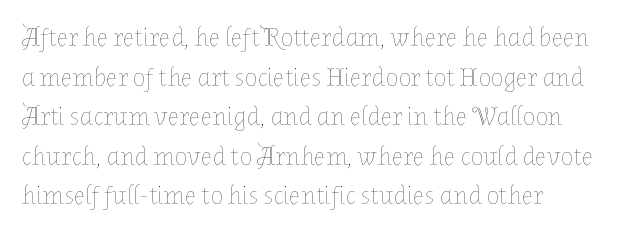
The image shows 26 px text type, upright; set normal line spacing (1.52x), normal letter spacing, not underlined.
